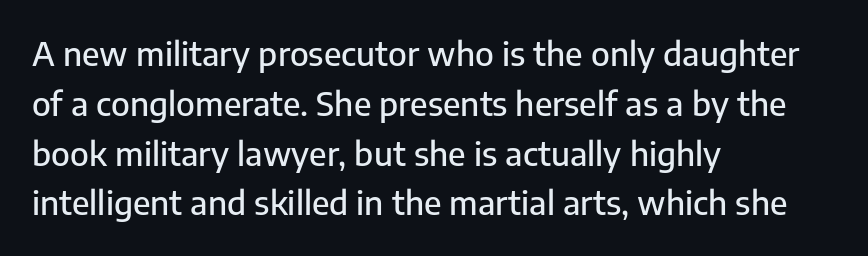
The image shows 33 px sans-serif type, upright; set left-aligned, normal line spacing (1.51x), normal letter spacing, not underlined; low stroke contrast and a medium x-height.
